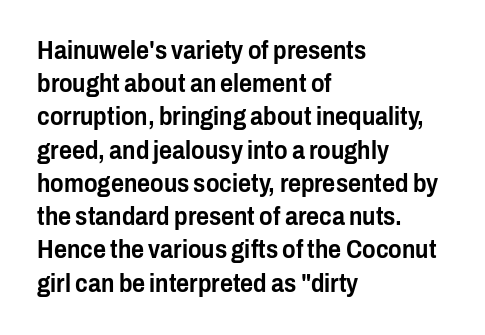
The image shows 25 px text type, upright; set left-aligned, normal line spacing (1.33x), normal letter spacing, not underlined.
